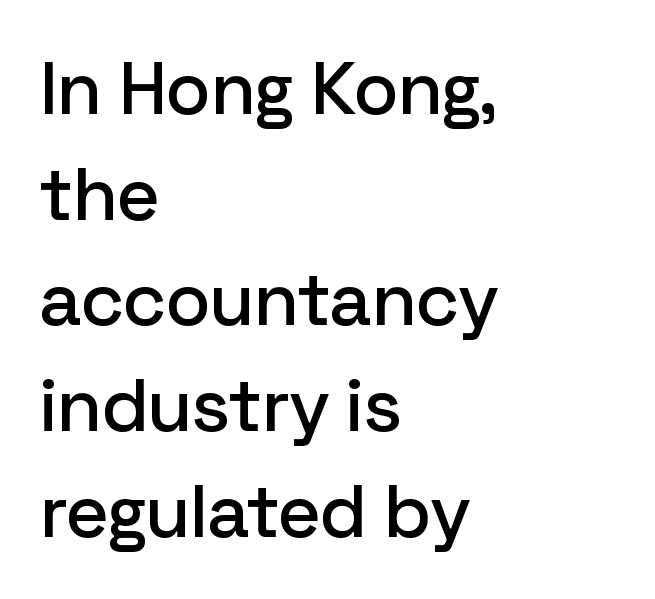
Q: Is the text italic (slanted)? A: No, it is upright.
Q: Is the typeface a serif or a sans-serif typeface? A: Sans-serif.
Q: Is the text underlined? A: No.
Q: How is the paragraph aligned? A: Left-aligned.
Q: Is the spacing between letters normal or unusually wide? A: Normal.
Q: Is the spacing between lines tight, normal or loose? A: Normal.
Q: Width (condensed, normal, or wide)? A: Normal.
Q: Stroke contrast? A: Low.
Q: x-height? A: Medium.
Q: Monospaced? A: No.
